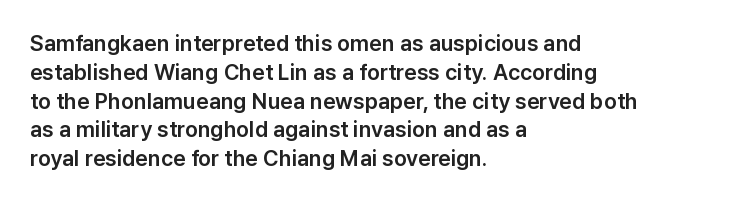
{"italic": "no", "underline": "no", "align": "left", "line_spacing": "normal", "line_spacing_ratio": 1.31, "letter_spacing": "normal", "letter_spacing_em": 0.0, "glyph_px": 22}
